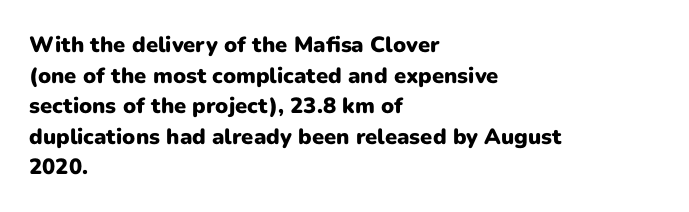
The image shows 22 px bold type, upright; set left-aligned, normal line spacing (1.39x), normal letter spacing, not underlined.
